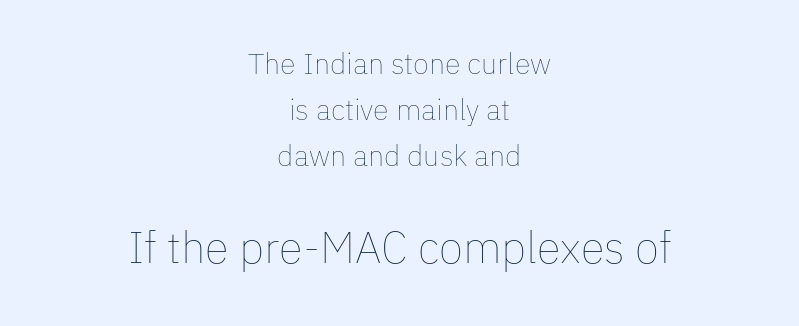
The image shows 44 px thin type, upright; set centered, normal line spacing (1.58x), normal letter spacing, not underlined; the second (bottom) block is 1.52x larger; low stroke contrast and a medium x-height.
